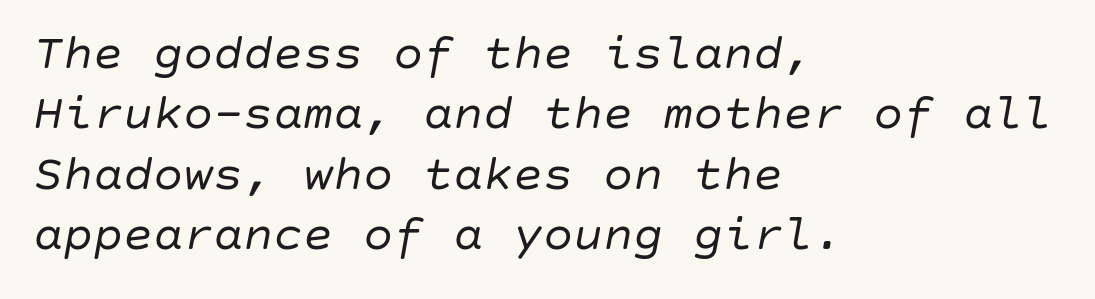
The image shows 50 px regular-weight type, italic (leaning right); set left-aligned, line spacing 1.21x, normal letter spacing, not underlined; low stroke contrast and a large x-height.
